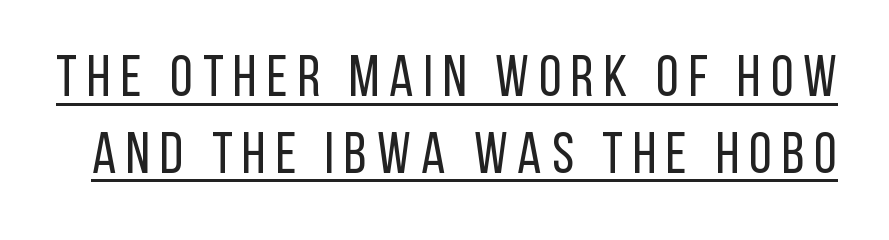
{"serif": "no", "italic": "no", "bold": "no", "weight": "regular", "width": "condensed", "stroke_contrast": "low", "x_height": "large", "monospaced": "no", "underline": "yes", "line_spacing": "normal", "line_spacing_ratio": 1.32, "glyph_px": 58}
